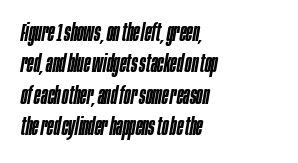
Q: Is the text bold? A: Semi-bold.
Q: Is the text italic (slanted)? A: Yes, it leans right by about 10 degrees.
Q: Is the text underlined? A: No.
Q: How is the paragraph aligned? A: Left-aligned.
Q: Is the spacing between letters normal or unusually wide? A: Normal.
Q: Is the spacing between lines tight, normal or loose? A: Normal.
